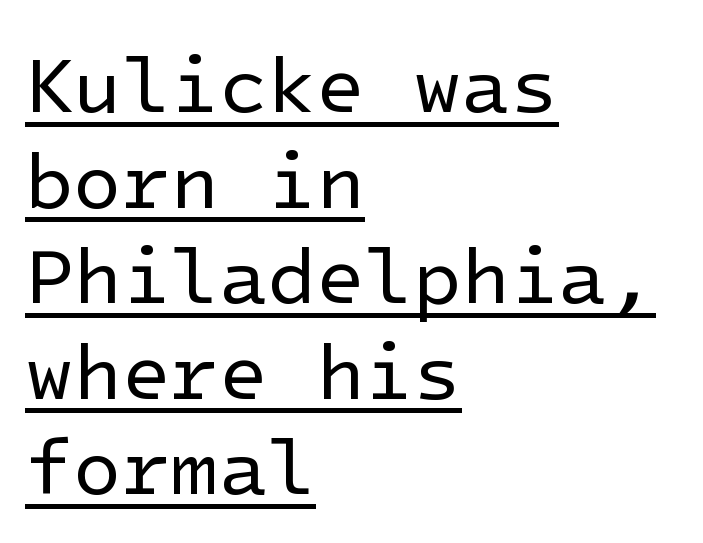
The image shows 79 px regular-weight sans-serif type, upright; set left-aligned, line spacing 1.21x, normal letter spacing, underlined; low stroke contrast and a medium x-height.
